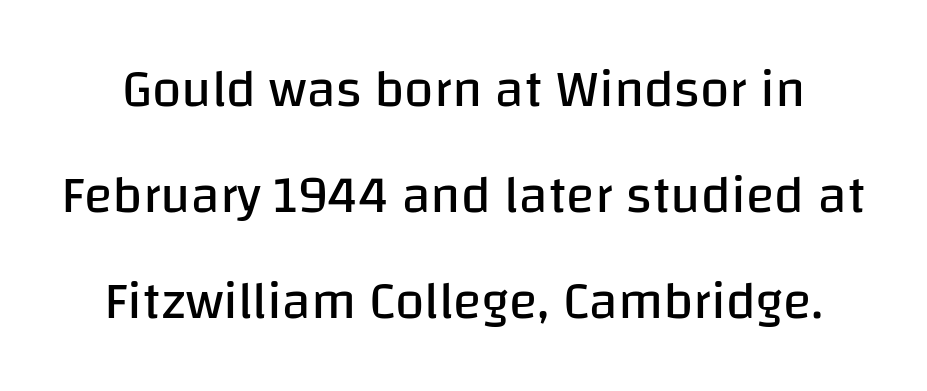
{"serif": "no", "italic": "no", "bold": "no", "weight": "regular", "width": "normal", "stroke_contrast": "low", "x_height": "large", "monospaced": "no", "underline": "no", "line_spacing": "loose", "line_spacing_ratio": 2.0, "letter_spacing": "normal", "letter_spacing_em": 0.0, "glyph_px": 53}
